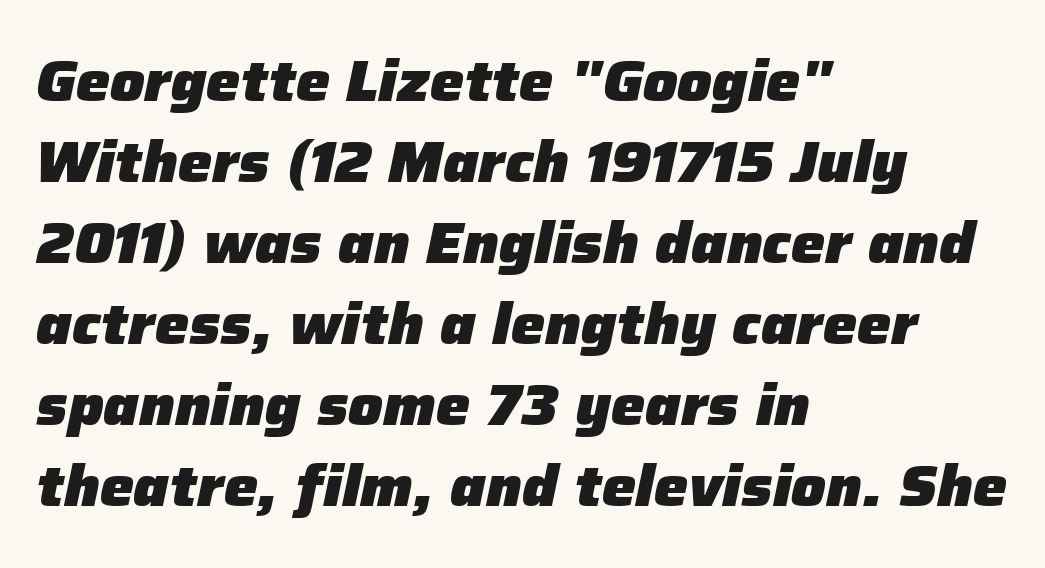
The image shows 57 px heavy type, italic (leaning right); set left-aligned, normal line spacing (1.42x), normal letter spacing, not underlined; low stroke contrast and a medium x-height.
